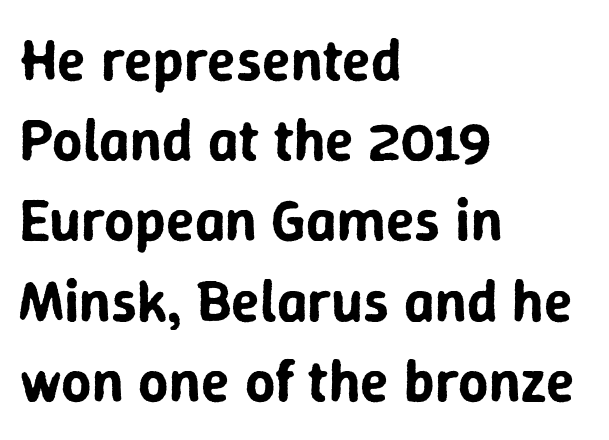
The image shows 59 px sans-serif type, upright; set left-aligned, normal line spacing (1.36x), normal letter spacing, not underlined; low stroke contrast and a medium x-height.
